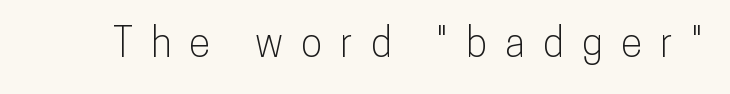
Q: Is the text italic (slanted)? A: No, it is upright.
Q: Is the typeface a serif or a sans-serif typeface? A: Sans-serif.
Q: Is the text underlined? A: No.
Q: Is the spacing between letters normal or unusually wide? A: Unusually wide.
Q: Width (condensed, normal, or wide)? A: Condensed.
Q: Stroke contrast? A: Low.
Q: x-height? A: Medium.
Q: Monospaced? A: No.
